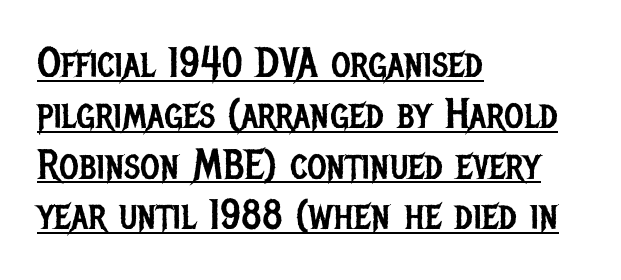
{"serif": "no", "italic": "no", "bold": "no", "weight": "regular", "width": "condensed", "stroke_contrast": "low", "x_height": "large", "monospaced": "no", "underline": "yes", "align": "left", "line_spacing_ratio": 1.21, "letter_spacing": "normal", "letter_spacing_em": 0.0, "glyph_px": 42}
